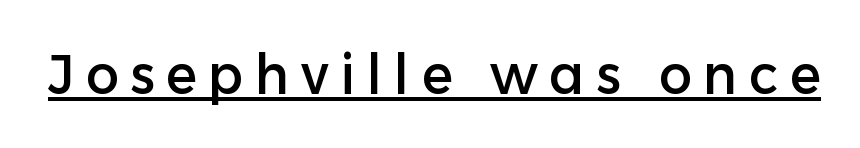
The image shows 55 px sans-serif type, upright; set unusually wide letter spacing (+0.21 em), underlined; low stroke contrast and a medium x-height.
